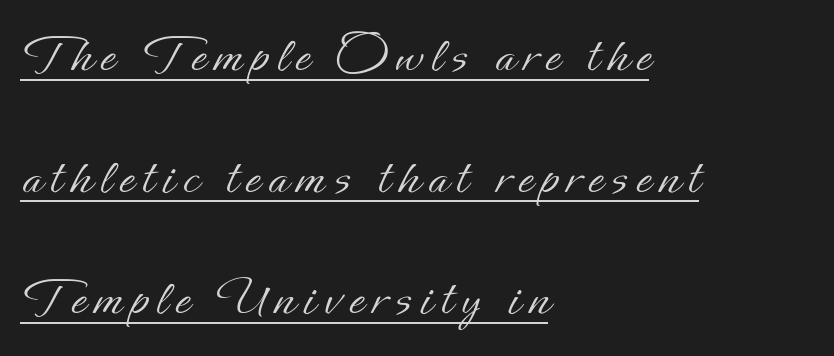
Q: Is the text bold? A: No.
Q: Is the text italic (slanted)? A: Yes.
Q: Is the text underlined? A: Yes.
Q: How is the paragraph aligned? A: Left-aligned.
Q: Is the spacing between lines tight, normal or loose? A: Loose.
Q: Width (condensed, normal, or wide)? A: Normal.
Q: Stroke contrast? A: Low.
Q: x-height? A: Small.
Q: Monospaced? A: No.
